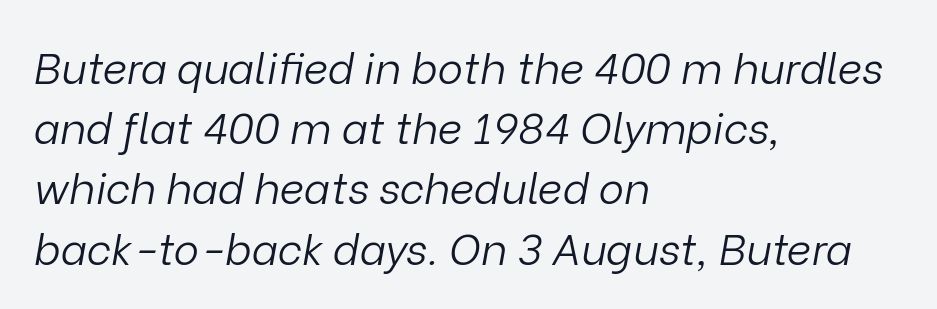
{"italic": "yes", "lean": "right", "slant_degrees": 9, "bold": "no", "weight": "light", "width": "normal", "stroke_contrast": "low", "x_height": "medium", "monospaced": "no", "underline": "no", "align": "left", "line_spacing": "normal", "line_spacing_ratio": 1.4, "letter_spacing": "normal", "letter_spacing_em": 0.0, "glyph_px": 43}
